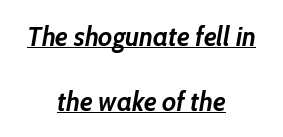
The image shows 27 px bold type, italic (leaning right); set centered, loose line spacing (2.4x), normal letter spacing, underlined.
